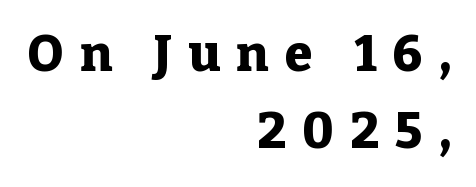
Horizontal bands of white between lines are of average thickness. Compared with a flush-left layout, this one pins lines to the opposite, right side. Is there any slant? The stems are plumb. Bold? Absolutely — the strokes are thick and heavy. Note the varied advance widths — an 'i' is clearly narrower than an 'm'. Each row of text sits above clean, open space.
